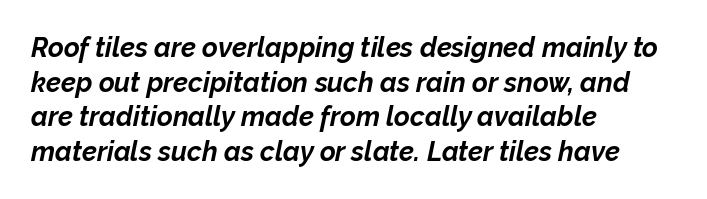
Honestly, there is no underline to notice here at all. Looking at the ascenders, they clearly lean. Every letter is thick-stroked: bold, no question. The tracking reads as untouched default to a designer's eye.
